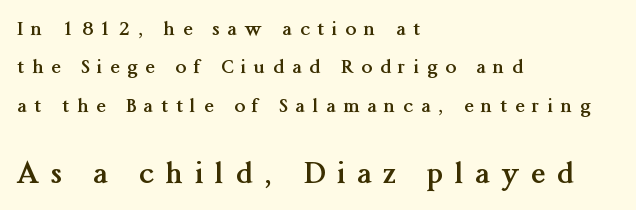
{"serif": "yes", "italic": "no", "bold": "yes", "weight": "semibold", "width": "normal", "stroke_contrast": "medium", "x_height": "medium", "monospaced": "no", "underline": "no", "align": "left", "line_spacing": "loose", "line_spacing_ratio": 2.02, "letter_spacing": "wide", "letter_spacing_em": 0.42, "larger_block": "second", "size_ratio": 1.53, "glyph_px": 29}
